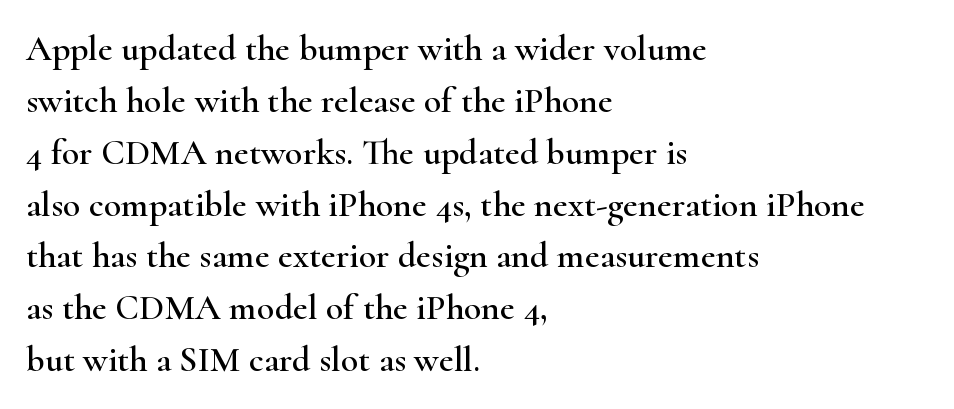
Successive baselines arrive at the customary interval. Check the space under the baseline: it is left empty. Does the copy run flush right? No — it runs flush left. The letters stand straight up with perfectly vertical stems. Each letter's strokes conclude with small projecting serifs.
